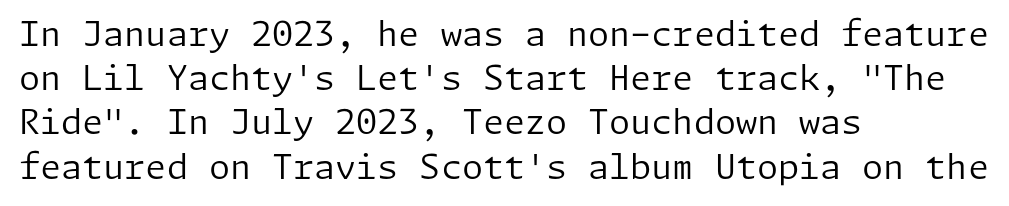
If you drew a ruler down the left edge, every line would touch it. The rendering keeps characters at their native spacing. The glyphs are unaccompanied by any horizontal stroke below them. These lines are composed in type without serifs.
